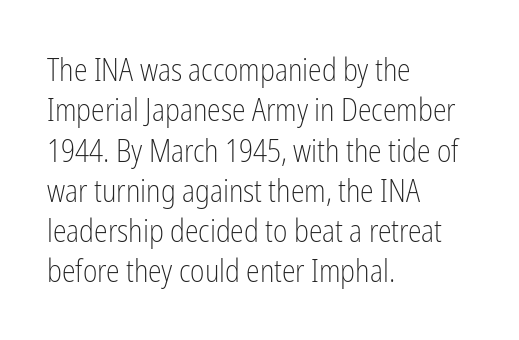
{"serif": "no", "italic": "no", "bold": "no", "weight": "light", "width": "condensed", "stroke_contrast": "low", "x_height": "medium", "monospaced": "no", "underline": "no", "align": "left", "line_spacing": "normal", "line_spacing_ratio": 1.3, "letter_spacing": "normal", "letter_spacing_em": 0.0, "glyph_px": 31}
